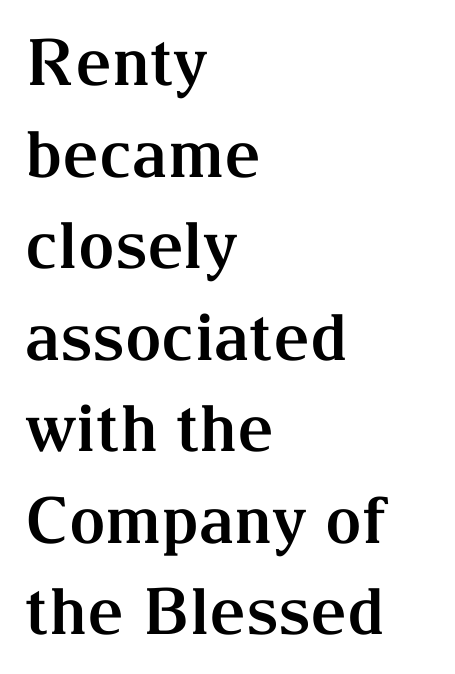
Unlike italic type, these characters show no tilt at all. The gaps between neighbouring characters are ordinary and unremarkable. Honestly, the row spacing looks completely unremarkable. The face used here is proportionally spaced, like ordinary book or web type. Descenders are the only things crossing below the line. The characters look thick and weighty, a clear bold.
